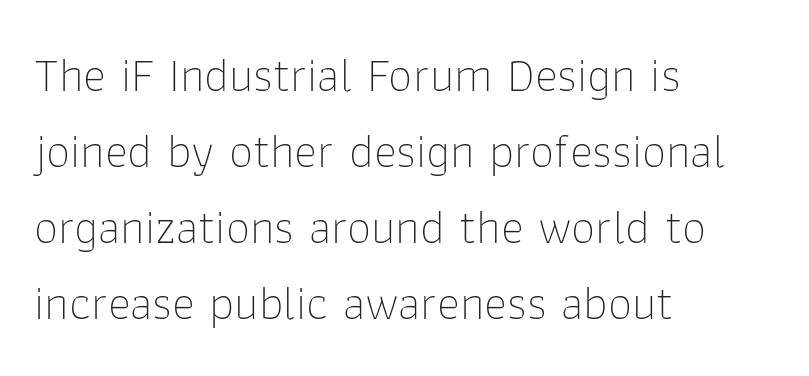
{"serif": "no", "italic": "no", "bold": "no", "weight": "thin", "width": "normal", "stroke_contrast": "low", "x_height": "medium", "monospaced": "no", "underline": "no", "align": "left", "line_spacing": "normal", "line_spacing_ratio": 1.55, "letter_spacing": "normal", "letter_spacing_em": 0.0, "glyph_px": 49}
